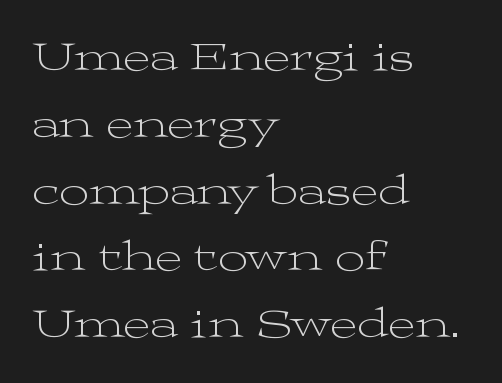
The image shows 42 px light, wide serif type, upright; set left-aligned, normal line spacing (1.59x), normal letter spacing, not underlined; medium stroke contrast and a medium x-height.
